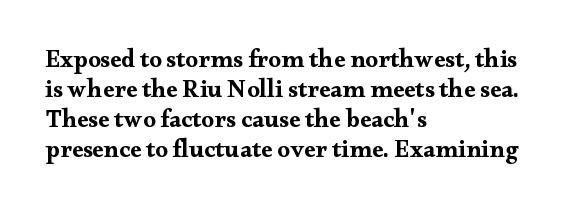
{"italic": "no", "bold": "yes", "underline": "no", "align": "left", "line_spacing_ratio": 1.2, "letter_spacing": "normal", "letter_spacing_em": 0.0, "glyph_px": 25}
